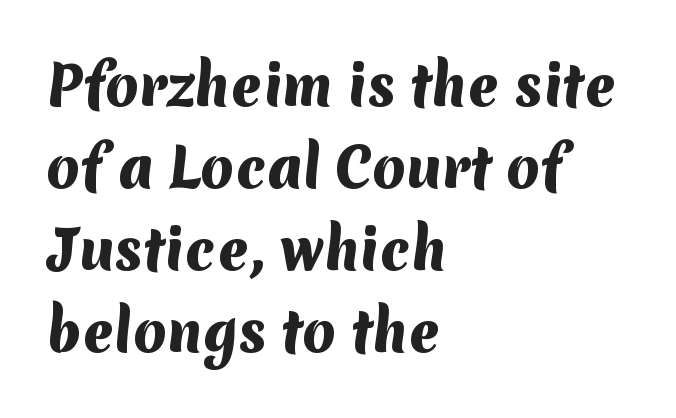
{"serif": "no", "bold": "yes", "weight": "heavy", "width": "normal", "stroke_contrast": "medium", "x_height": "medium", "monospaced": "no", "underline": "no", "align": "left", "line_spacing": "normal", "line_spacing_ratio": 1.52, "letter_spacing": "normal", "letter_spacing_em": 0.0, "glyph_px": 54}
